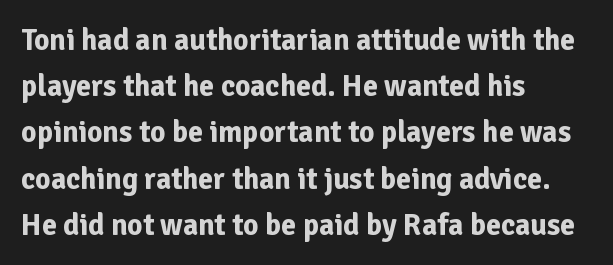
{"serif": "no", "italic": "no", "bold": "yes", "weight": "bold", "width": "normal", "stroke_contrast": "low", "x_height": "medium", "monospaced": "no", "underline": "no", "align": "left", "line_spacing": "normal", "line_spacing_ratio": 1.54, "letter_spacing": "normal", "letter_spacing_em": 0.0, "glyph_px": 30}
